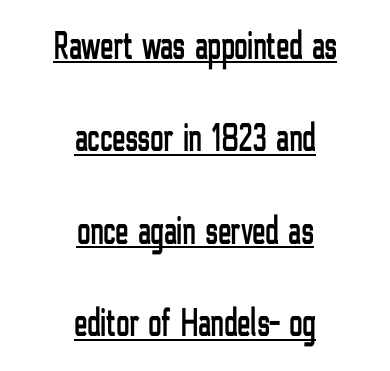
{"serif": "no", "italic": "no", "width": "condensed", "stroke_contrast": "low", "x_height": "medium", "monospaced": "no", "underline": "yes", "align": "center", "line_spacing": "loose", "line_spacing_ratio": 2.31, "letter_spacing": "normal", "letter_spacing_em": 0.0, "glyph_px": 40}
